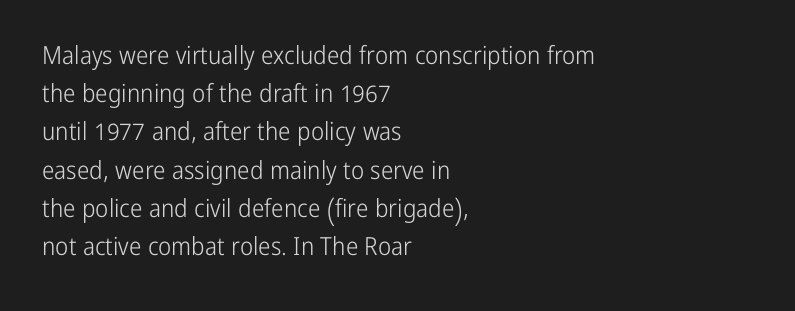
Q: Is the text bold? A: No.
Q: Is the text italic (slanted)? A: No, it is upright.
Q: Is the text underlined? A: No.
Q: How is the paragraph aligned? A: Left-aligned.
Q: Is the spacing between letters normal or unusually wide? A: Normal.
Q: Is the spacing between lines tight, normal or loose? A: Normal.
